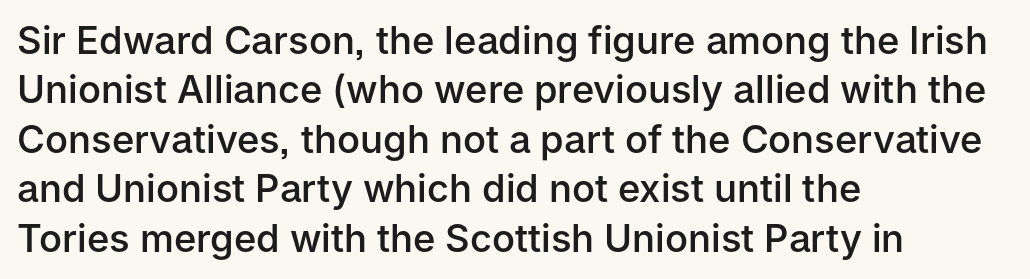
{"serif": "no", "italic": "no", "bold": "semi", "weight": "semibold", "width": "normal", "stroke_contrast": "low", "x_height": "medium", "monospaced": "no", "underline": "no", "align": "left", "line_spacing": "normal", "line_spacing_ratio": 1.3, "letter_spacing": "normal", "letter_spacing_em": 0.0, "glyph_px": 38}
